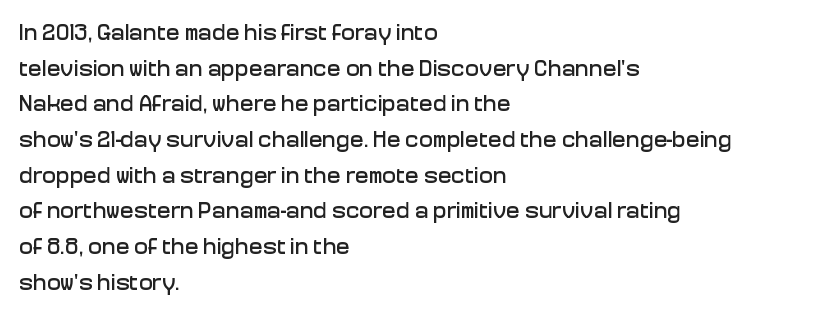
{"italic": "no", "underline": "no", "align": "left", "line_spacing": "normal", "line_spacing_ratio": 1.55, "letter_spacing": "normal", "letter_spacing_em": 0.0, "glyph_px": 23}
